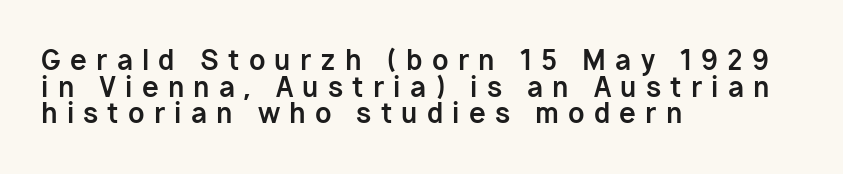
Q: Is the text bold? A: Yes.
Q: Is the text italic (slanted)? A: No, it is upright.
Q: Is the text underlined? A: No.
Q: How is the paragraph aligned? A: Left-aligned.
Q: Is the spacing between letters normal or unusually wide? A: Unusually wide.
Q: Is the spacing between lines tight, normal or loose? A: Tight.
